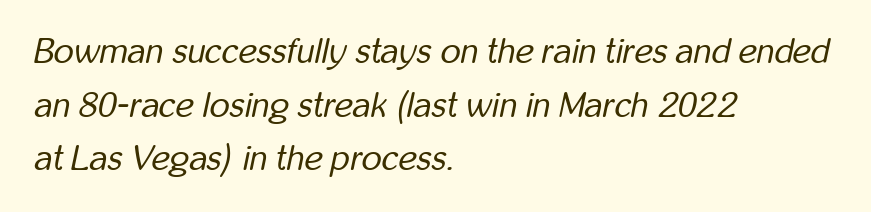
Q: Is the text bold? A: No.
Q: Is the text italic (slanted)? A: Yes, it leans right by about 12 degrees.
Q: Is the text underlined? A: No.
Q: How is the paragraph aligned? A: Left-aligned.
Q: Is the spacing between letters normal or unusually wide? A: Normal.
Q: Is the spacing between lines tight, normal or loose? A: Normal.
Q: Width (condensed, normal, or wide)? A: Condensed.
Q: Stroke contrast? A: Low.
Q: x-height? A: Medium.
Q: Monospaced? A: No.
